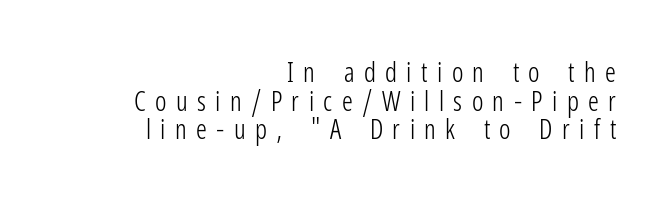
Q: Is the text bold? A: No.
Q: Is the text italic (slanted)? A: No, it is upright.
Q: Is the text underlined? A: No.
Q: How is the paragraph aligned? A: Right-aligned.
Q: Is the spacing between letters normal or unusually wide? A: Unusually wide.
Q: Is the spacing between lines tight, normal or loose? A: Tight.
